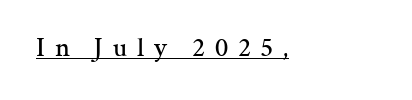
The image shows 27 px text type, upright; set left-aligned, unusually wide letter spacing (+0.36 em), underlined.
